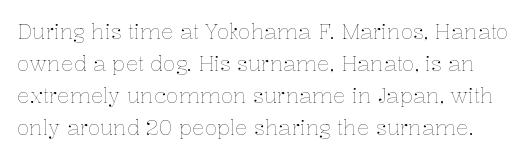
The image shows 21 px text type, upright; set normal line spacing (1.52x), normal letter spacing, not underlined.
